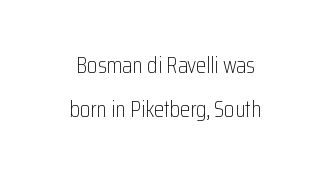
Weight class: somewhere from thin through regular. The paragraph has two soft edges and a firm central axis. Students, note that the glyphs here touch the page at normal intervals. Has an underline been added? It has not. The passage shown stacks its lines with a broad gap. Unlike italic type, these characters show no tilt at all.
